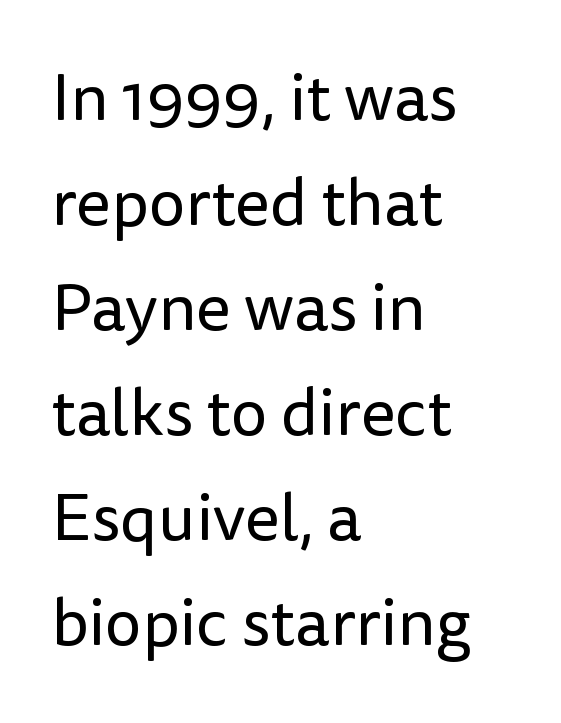
{"serif": "no", "italic": "no", "bold": "no", "weight": "regular", "width": "normal", "stroke_contrast": "low", "x_height": "medium", "monospaced": "no", "underline": "no", "align": "left", "line_spacing": "normal", "line_spacing_ratio": 1.59, "letter_spacing": "normal", "letter_spacing_em": 0.0, "glyph_px": 66}
